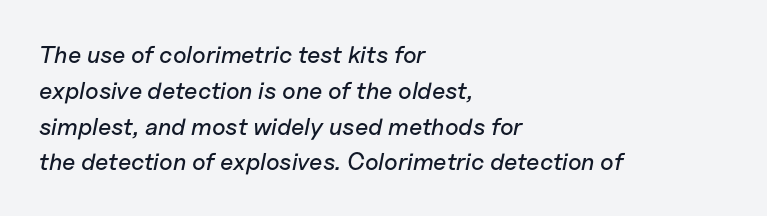
The image shows 24 px text type, italic (leaning right); set left-aligned, normal line spacing (1.49x), normal letter spacing, not underlined.
